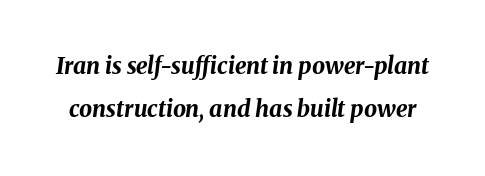
Q: Is the text bold? A: Yes.
Q: Is the text italic (slanted)? A: Yes, it leans right by about 8 degrees.
Q: Is the text underlined? A: No.
Q: Is the spacing between letters normal or unusually wide? A: Normal.
